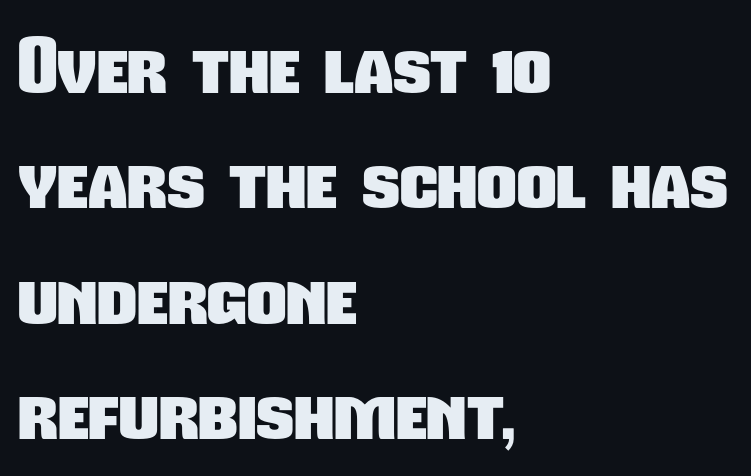
Line beginnings align vertically; line endings do not. Think of a printed novel: that variable character pitch is what you see here. Baseline-to-baseline distance is the conventional proportion of letter height. The area under the type is left untouched. I'd call this a sans setting — the letters go barefoot.
